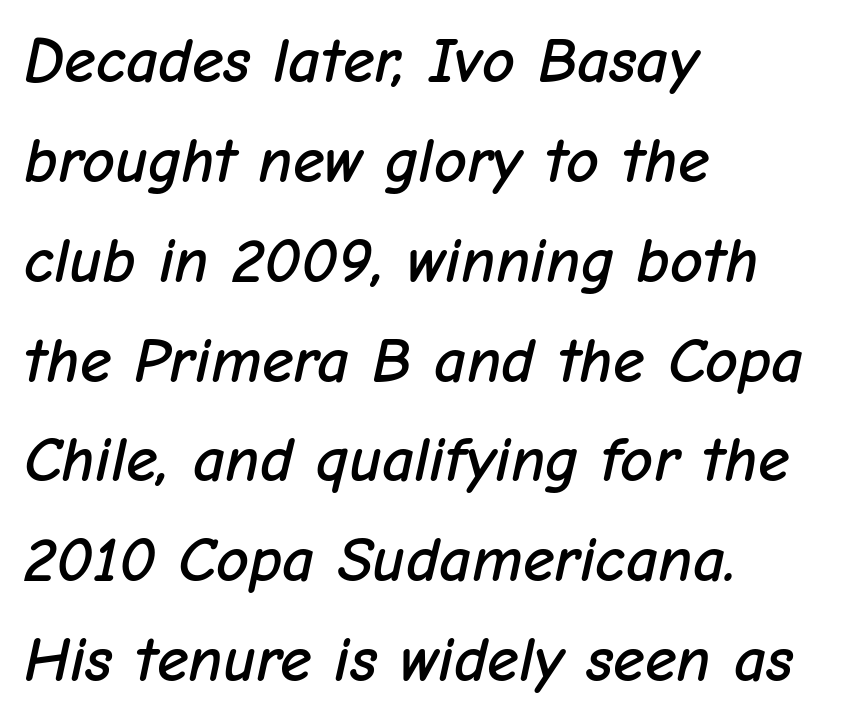
The image shows 64 px text type, italic (leaning right); set left-aligned, normal line spacing (1.56x), normal letter spacing, not underlined; low stroke contrast and a medium x-height.
